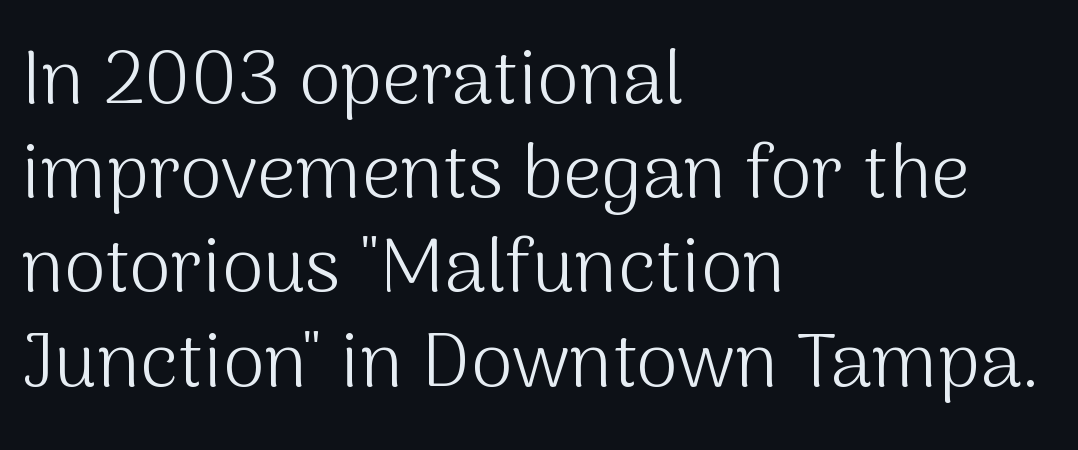
The image shows 76 px light sans-serif type, upright; set left-aligned, line spacing 1.24x, normal letter spacing, not underlined; medium stroke contrast and a medium x-height.
